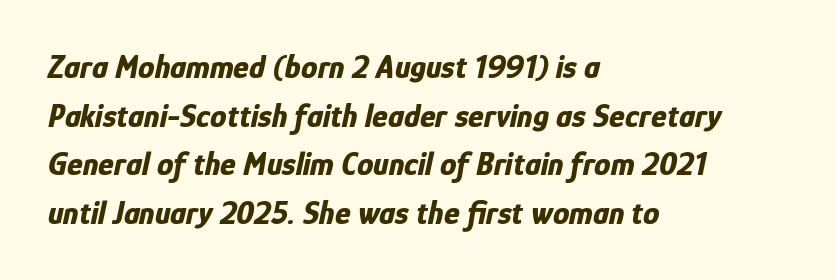
Q: Is the text bold? A: Yes.
Q: Is the text italic (slanted)? A: Yes, it leans right by about 12 degrees.
Q: Is the text underlined? A: No.
Q: How is the paragraph aligned? A: Left-aligned.
Q: Is the spacing between letters normal or unusually wide? A: Normal.
Q: Is the spacing between lines tight, normal or loose? A: Normal.
Q: Width (condensed, normal, or wide)? A: Condensed.
Q: Stroke contrast? A: Low.
Q: x-height? A: Medium.
Q: Monospaced? A: No.
